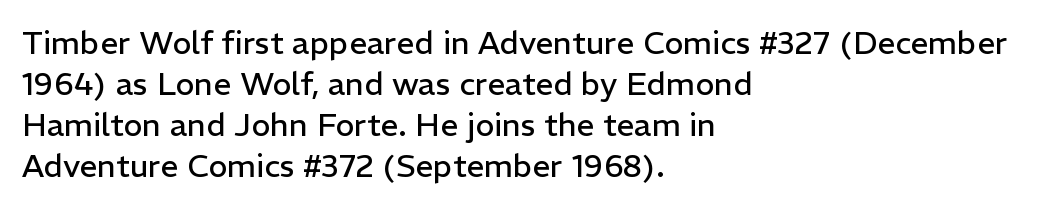
{"serif": "no", "italic": "no", "bold": "no", "weight": "regular", "width": "normal", "stroke_contrast": "low", "x_height": "medium", "monospaced": "no", "underline": "no", "align": "left", "line_spacing": "normal", "line_spacing_ratio": 1.28, "letter_spacing": "normal", "letter_spacing_em": 0.0, "glyph_px": 32}
